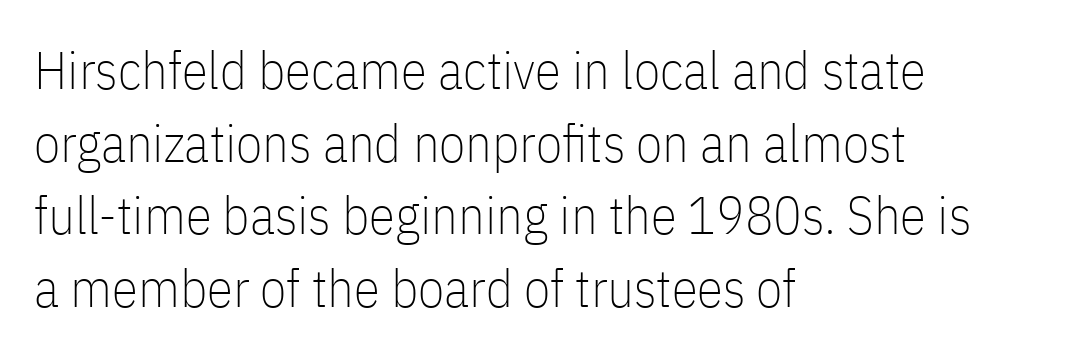
{"serif": "no", "italic": "no", "bold": "no", "weight": "thin", "width": "condensed", "stroke_contrast": "low", "x_height": "medium", "monospaced": "no", "underline": "no", "align": "left", "line_spacing": "normal", "line_spacing_ratio": 1.37, "letter_spacing": "normal", "letter_spacing_em": 0.0, "glyph_px": 53}
